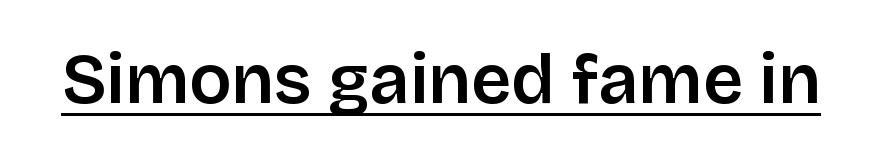
Type style note: lacks serifs. Here the glyphs are tracked normally, forming tight word shapes. Characters remain perfectly vertical along every line. What decoration does the sample have? An underline. The passage shown is typed in a proportional face where columns would drift.
